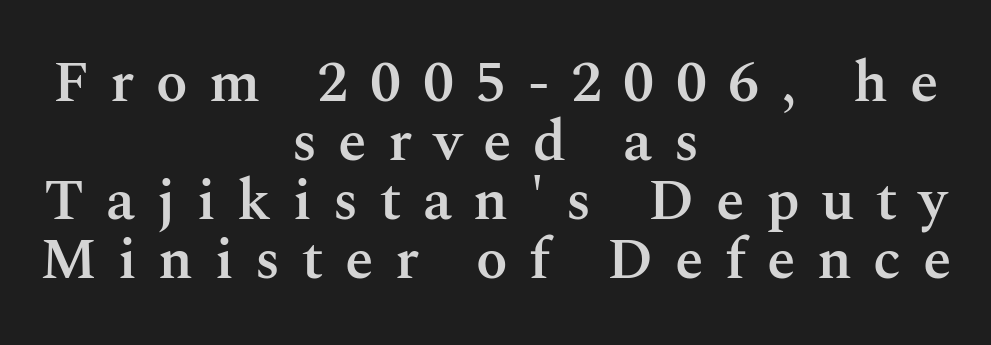
Italic? Not at all — the glyphs are vertical. This sample uses a serif face. Horizontal bands of white between lines are thin slivers. Each letter keeps its own natural width here, so spacing adapts to shape.
